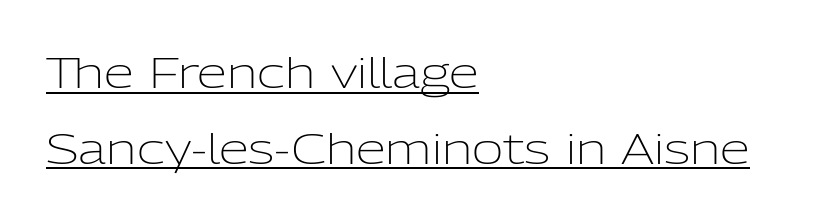
{"serif": "no", "italic": "no", "bold": "no", "weight": "light", "width": "normal", "stroke_contrast": "low", "x_height": "medium", "monospaced": "no", "underline": "yes", "align": "left", "line_spacing_ratio": 1.76, "letter_spacing": "normal", "letter_spacing_em": 0.0, "glyph_px": 43}
